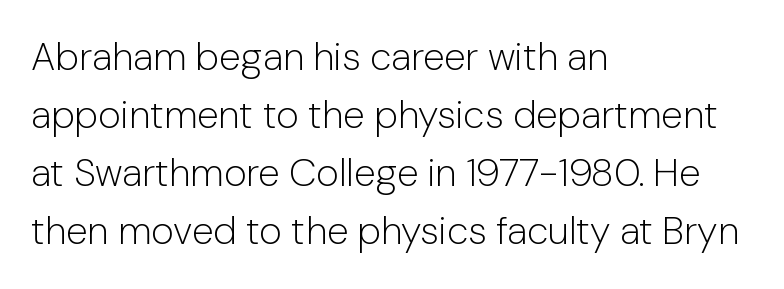
The image shows 39 px light sans-serif type, upright; set left-aligned, normal line spacing (1.49x), normal letter spacing, not underlined; low stroke contrast and a medium x-height.
